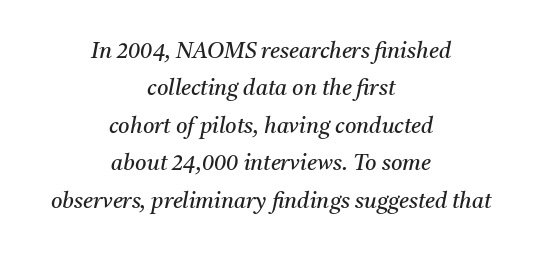
Line starts and ends both wander, symmetrically. An italicized treatment has been applied to the whole sample. Words appear dense and cohesive because spacing is normal. Heft: none added — not bold. Plain, unruled lines of type.
